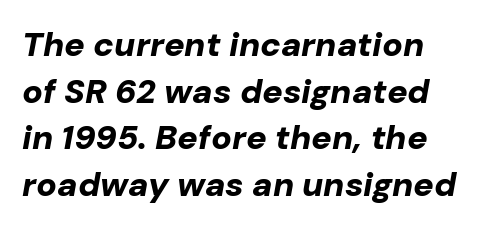
{"italic": "yes", "lean": "right", "slant_degrees": 10, "bold": "yes", "weight": "bold", "width": "normal", "stroke_contrast": "low", "x_height": "medium", "monospaced": "no", "underline": "no", "line_spacing": "normal", "line_spacing_ratio": 1.37, "letter_spacing": "normal", "letter_spacing_em": 0.0, "glyph_px": 34}
